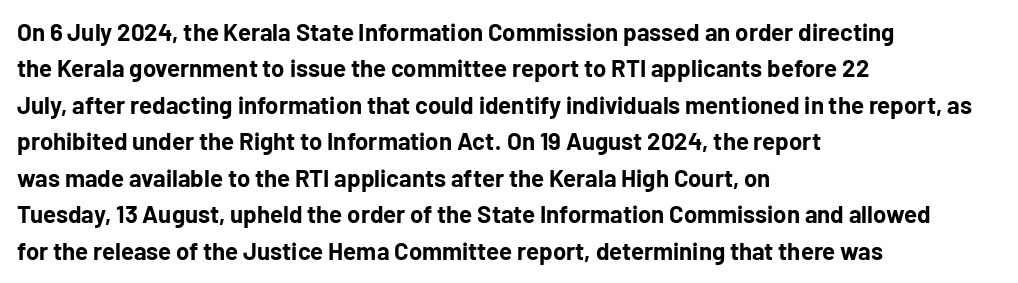
{"italic": "no", "bold": "yes", "underline": "no", "align": "left", "line_spacing": "normal", "line_spacing_ratio": 1.52, "letter_spacing": "normal", "letter_spacing_em": 0.0, "glyph_px": 24}
